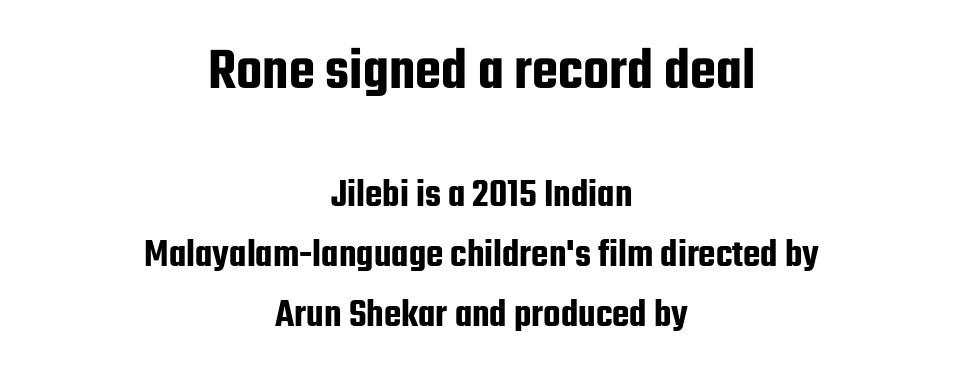
Quick note: underline off. Do the characters align in a grid? No, the font is proportional. Tracking value appears to be zero — textbook default spacing. Upright lettering throughout.
